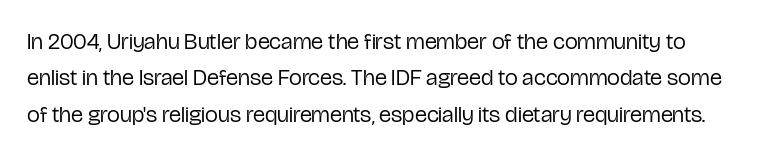
{"italic": "no", "bold": "no", "underline": "no", "line_spacing": "normal", "line_spacing_ratio": 1.58, "letter_spacing": "normal", "letter_spacing_em": 0.0, "glyph_px": 23}
